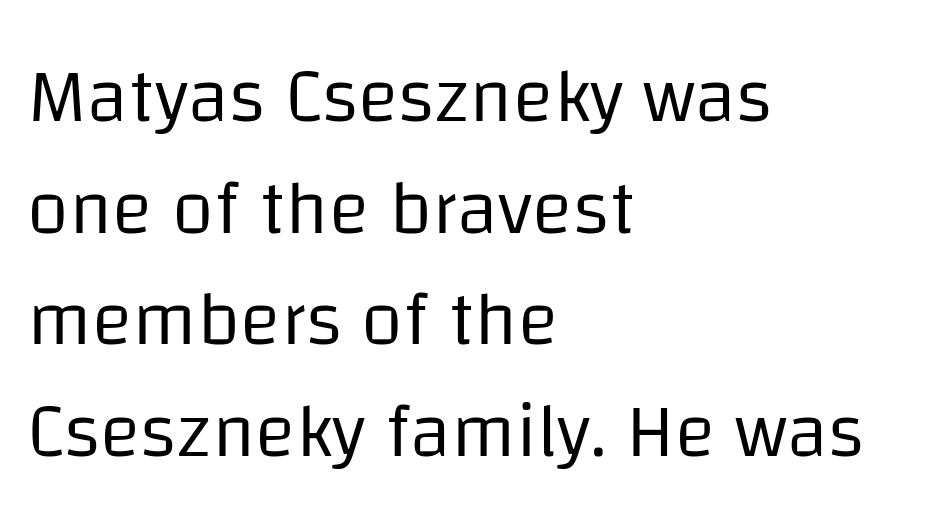
{"serif": "no", "italic": "no", "bold": "no", "weight": "regular", "width": "normal", "stroke_contrast": "low", "x_height": "large", "monospaced": "no", "underline": "no", "align": "left", "line_spacing": "normal", "line_spacing_ratio": 1.47, "letter_spacing": "normal", "letter_spacing_em": 0.0, "glyph_px": 76}
